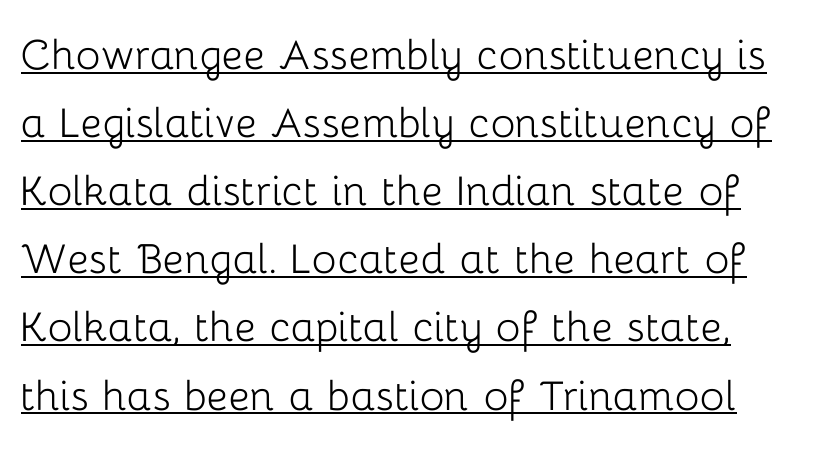
Q: Is the text bold? A: No.
Q: Is the text italic (slanted)? A: No, it is upright.
Q: Is the typeface a serif or a sans-serif typeface? A: Sans-serif.
Q: Is the text underlined? A: Yes.
Q: Is the spacing between letters normal or unusually wide? A: Normal.
Q: Is the spacing between lines tight, normal or loose? A: Normal.
Q: Width (condensed, normal, or wide)? A: Normal.
Q: Stroke contrast? A: Low.
Q: x-height? A: Medium.
Q: Monospaced? A: No.
